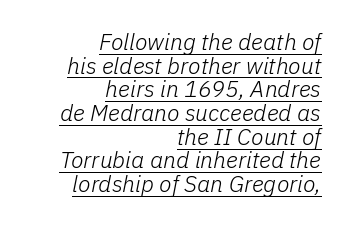
{"italic": "yes", "lean": "right", "slant_degrees": 11, "bold": "no", "underline": "yes", "align": "right", "line_spacing": "tight", "line_spacing_ratio": 1.03, "letter_spacing": "normal", "letter_spacing_em": 0.0, "glyph_px": 23}
